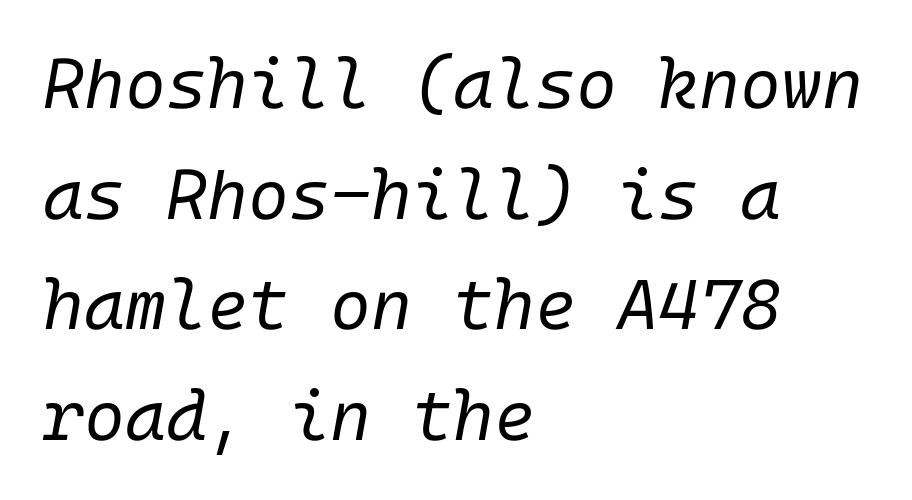
Emphasis-style slanted type is in use. Is the block centered? No — it sits flush against the left margin. A light-to-regular cut is what we see here. This rendering leaves character spacing at its baseline value. The lines sit at an ordinary, default distance from one another.
